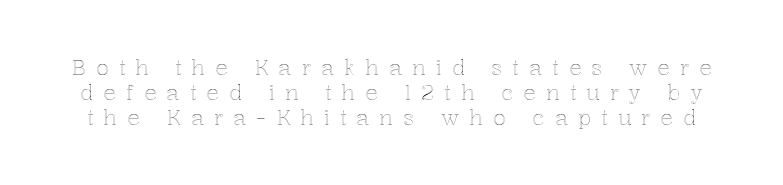
The image shows 21 px text type, upright; set line spacing 1.19x, unusually wide letter spacing (+0.48 em), not underlined.
